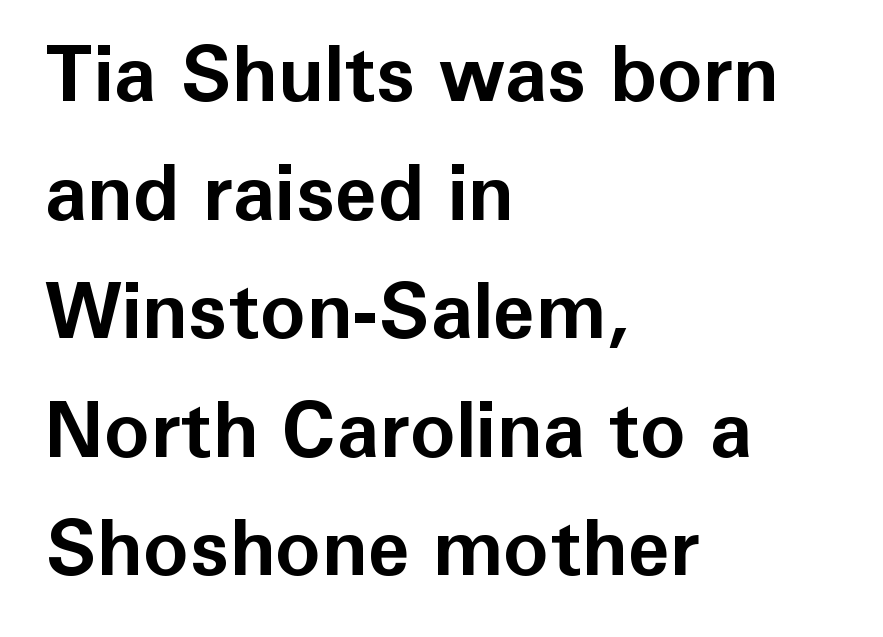
Q: Is the text bold? A: Yes.
Q: Is the text italic (slanted)? A: No, it is upright.
Q: Is the typeface a serif or a sans-serif typeface? A: Sans-serif.
Q: Is the text underlined? A: No.
Q: How is the paragraph aligned? A: Left-aligned.
Q: Is the spacing between letters normal or unusually wide? A: Normal.
Q: Is the spacing between lines tight, normal or loose? A: Normal.
Q: Width (condensed, normal, or wide)? A: Normal.
Q: Stroke contrast? A: Low.
Q: x-height? A: Medium.
Q: Monospaced? A: No.
